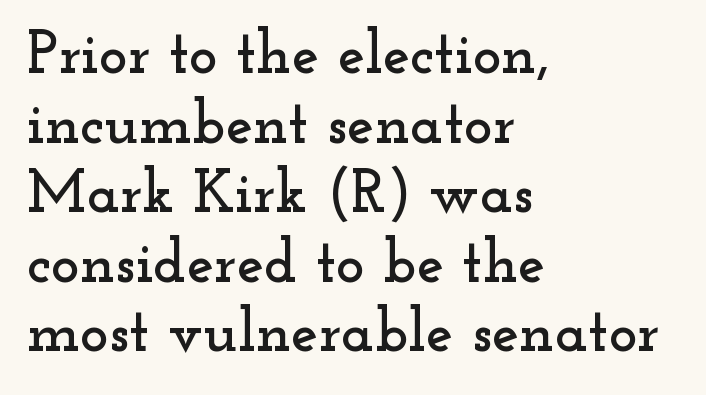
The image shows 61 px wide serif type, upright; set left-aligned, tight line spacing (1.14x), normal letter spacing, not underlined; low stroke contrast and a small x-height.
